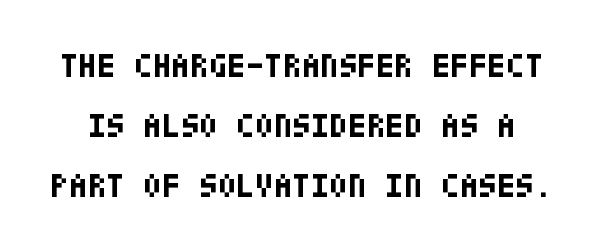
Heft: maximum for text — a bold. Any mark beneath the type? The region is blank. These lines keep a tight, regular rhythm from letter to letter. When letters stand straight like this, we call the style roman or upright. Does the type have serifs? No, each stem ends abruptly.
